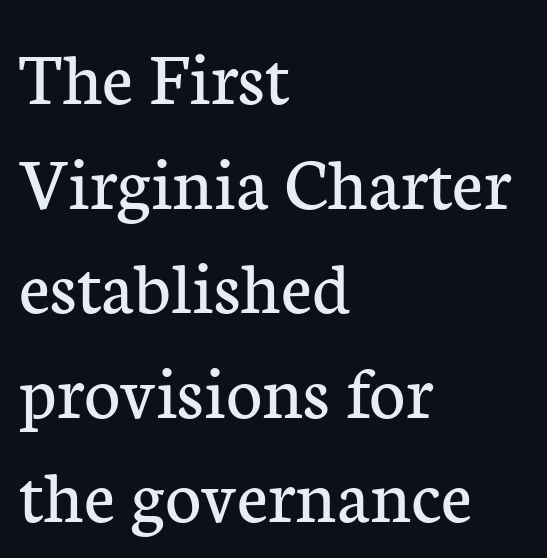
The image shows 78 px regular-weight serif type, upright; set left-aligned, normal line spacing (1.34x), normal letter spacing, not underlined; low stroke contrast and a medium x-height.
